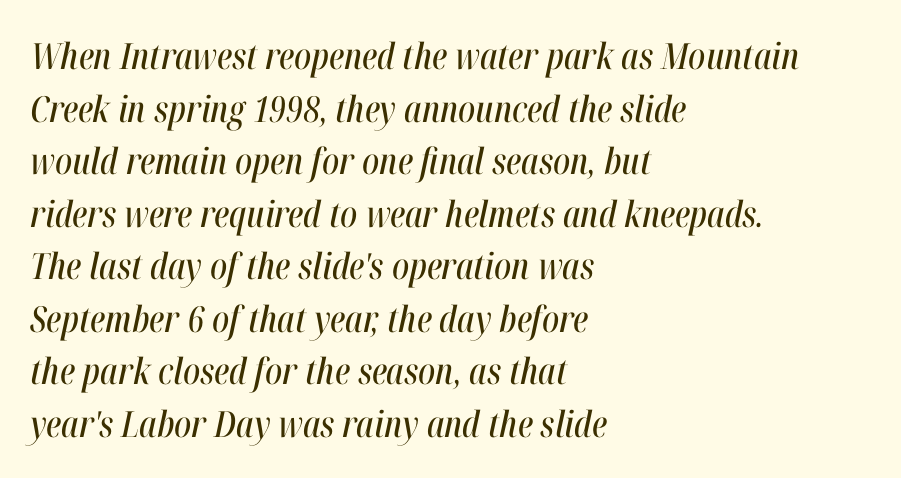
Spacing verdict: proportional, widths tailored to each character. The string is rendered with underlining switched off. Notice how the stems are inclined rather than vertical — that's the hallmark of italics. Layout note: lines flush left. Students, note that the glyphs here touch the page at normal intervals.
